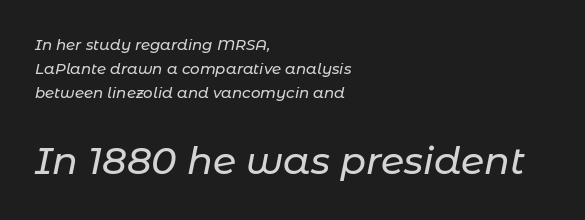
{"italic": "yes", "lean": "right", "slant_degrees": 11, "width": "normal", "stroke_contrast": "low", "x_height": "medium", "monospaced": "no", "underline": "no", "align": "left", "line_spacing": "normal", "line_spacing_ratio": 1.6, "letter_spacing": "normal", "letter_spacing_em": 0.0, "larger_block": "second", "size_ratio": 2.53, "glyph_px": 38}
